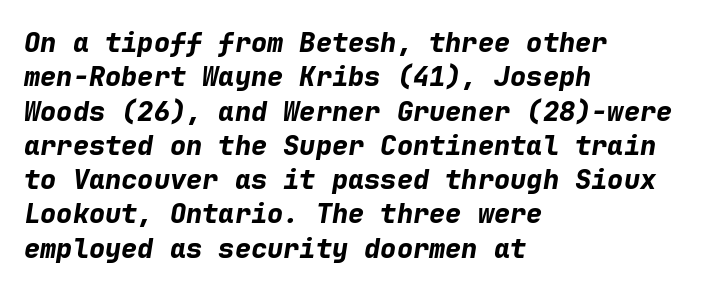
The image shows 27 px bold type, italic (leaning right); set left-aligned, normal line spacing (1.27x), normal letter spacing, not underlined.
